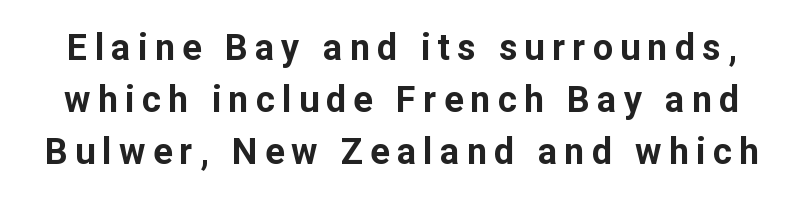
Q: Is the text bold? A: Yes.
Q: Is the text italic (slanted)? A: No, it is upright.
Q: Is the typeface a serif or a sans-serif typeface? A: Sans-serif.
Q: Is the text underlined? A: No.
Q: Is the spacing between letters normal or unusually wide? A: Unusually wide.
Q: Is the spacing between lines tight, normal or loose? A: Normal.
Q: Width (condensed, normal, or wide)? A: Normal.
Q: Stroke contrast? A: Low.
Q: x-height? A: Medium.
Q: Monospaced? A: No.
